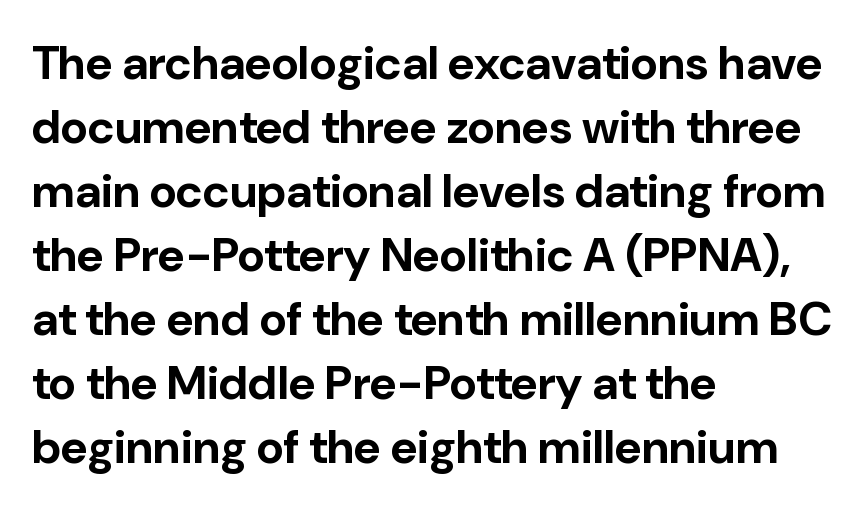
{"serif": "no", "italic": "no", "bold": "yes", "weight": "bold", "width": "normal", "stroke_contrast": "low", "x_height": "medium", "monospaced": "no", "underline": "no", "align": "left", "line_spacing": "normal", "line_spacing_ratio": 1.36, "letter_spacing": "normal", "letter_spacing_em": 0.0, "glyph_px": 47}
